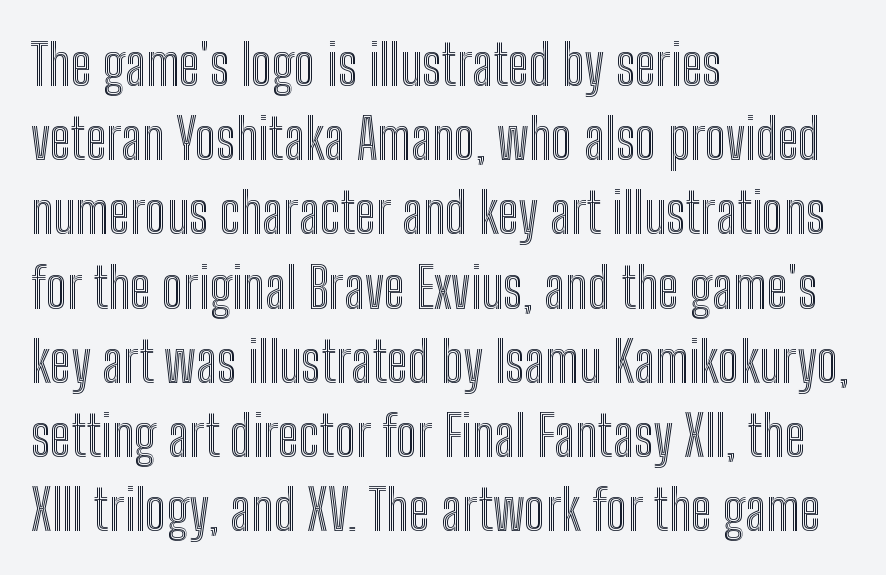
Q: Is the text italic (slanted)? A: No, it is upright.
Q: Is the text underlined? A: No.
Q: How is the paragraph aligned? A: Left-aligned.
Q: Is the spacing between letters normal or unusually wide? A: Normal.
Q: Is the spacing between lines tight, normal or loose? A: Normal.
Q: Width (condensed, normal, or wide)? A: Condensed.
Q: x-height? A: Medium.
Q: Monospaced? A: No.
